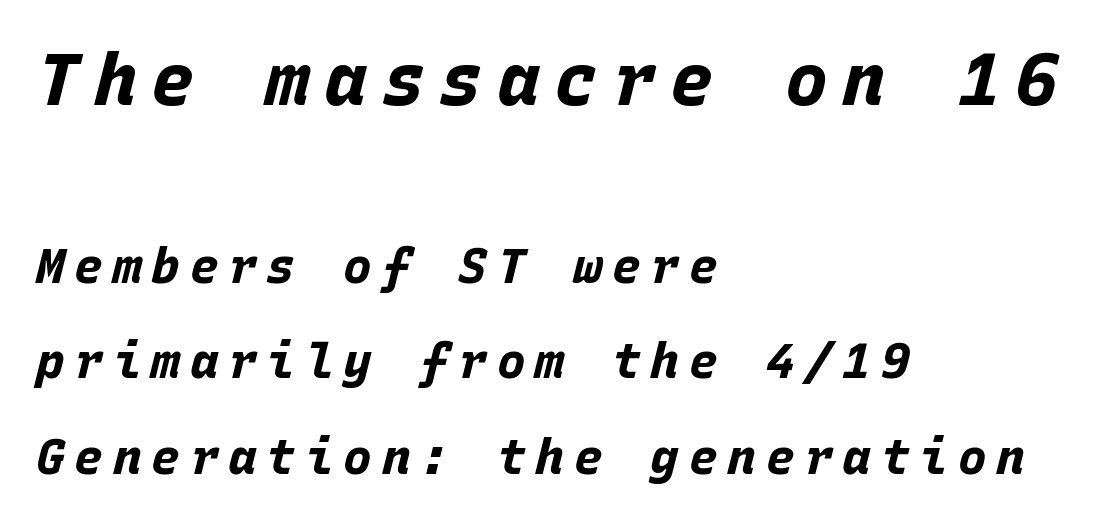
Q: Is the text bold? A: Yes.
Q: Is the text italic (slanted)? A: Yes, it leans right by about 15 degrees.
Q: Is the text underlined? A: No.
Q: How is the paragraph aligned? A: Left-aligned.
Q: Is the spacing between letters normal or unusually wide? A: Unusually wide.
Q: Is the spacing between lines tight, normal or loose? A: Loose.
Q: Which block of text is set in a larger size, the first (top) or the second (bottom)? A: The first (top) one.
Q: Width (condensed, normal, or wide)? A: Normal.
Q: Stroke contrast? A: Low.
Q: x-height? A: Large.
Q: Monospaced? A: Yes.
